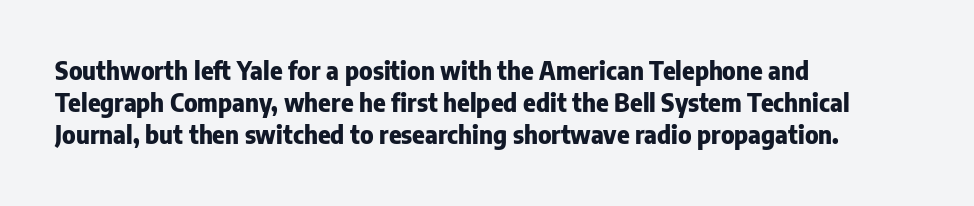
Heavy-handed strokes throughout: this text is bold. Ordinary non-slanted type is in use. The text block is weighted toward the left margin, trailing off unevenly rightward. Students, observe: this is what conventionally led text looks like. Students, note that the glyphs here touch the page at normal intervals. The words here are not underlined.
